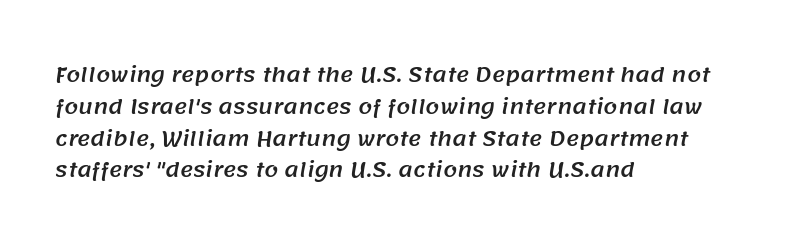
Horizontal alignment here is leftward, the default for most running prose. A typesetter would call this leading conventional body-copy spacing. The space beneath each line is pristine and unruled. This sample uses plain, unmodified letter spacing.
